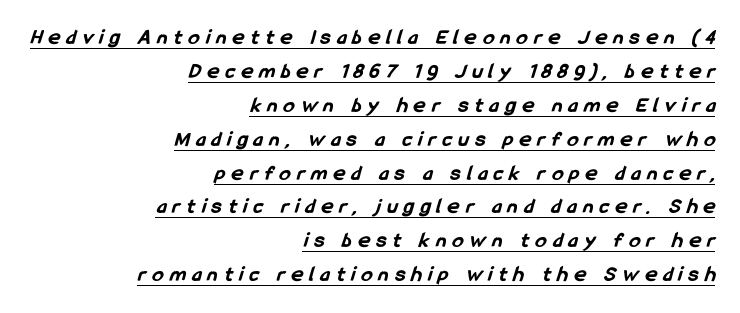
The characters look thick and weighty, a clear bold. This sample uses expanded letter spacing, leaving extra air between glyphs. The setting favours the right margin, as signatures and pull-quotes sometimes do. Reading down the column, the eye jumps a familiar distance to each next line.
